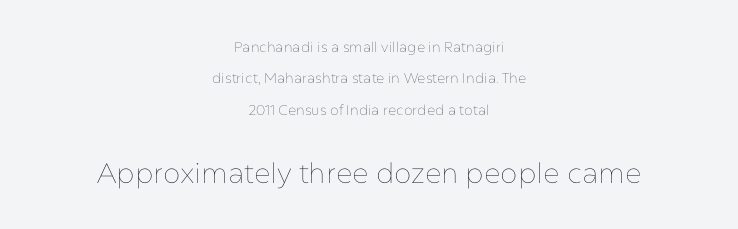
{"italic": "no", "bold": "no", "weight": "thin", "width": "normal", "stroke_contrast": "low", "x_height": "medium", "monospaced": "no", "underline": "no", "align": "center", "line_spacing": "loose", "line_spacing_ratio": 2.25, "letter_spacing": "normal", "letter_spacing_em": 0.0, "larger_block": "second", "size_ratio": 2.0, "glyph_px": 28}
